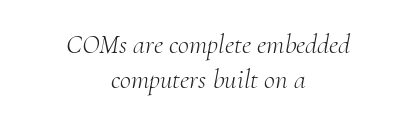
The image shows 27 px text type, italic (leaning right); set centered, normal line spacing (1.31x), normal letter spacing, not underlined.
